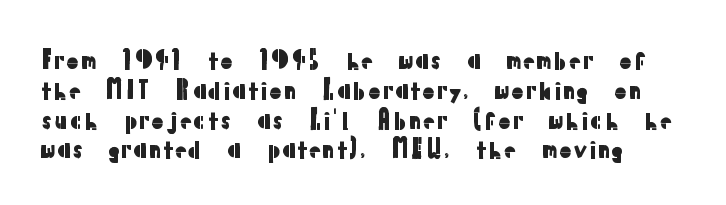
The image shows 24 px text type, upright; set line spacing 1.24x, normal letter spacing, not underlined.
